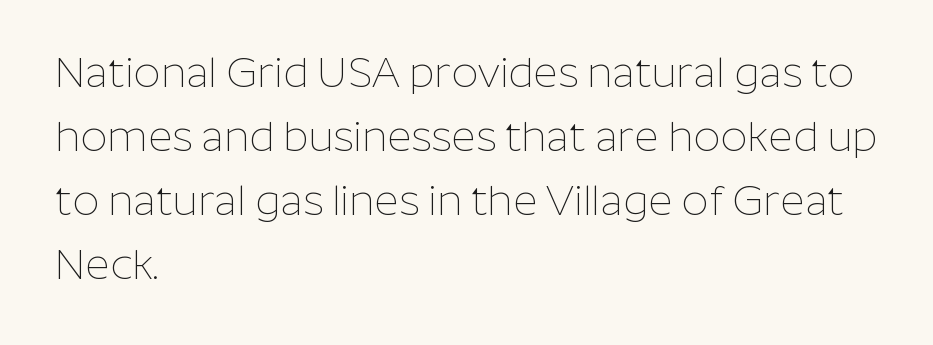
Line beginnings align vertically; line endings do not. Examine the stroke ends and you'll find no serifs. The words here are not underlined. Characters remain perfectly vertical along every line. There is no visible air inserted between adjacent glyphs. Heft: none added — not bold.
